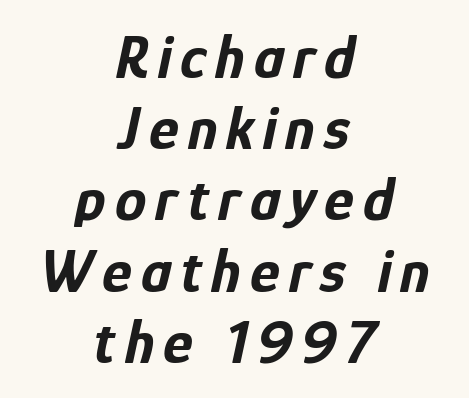
{"italic": "yes", "lean": "right", "slant_degrees": 12, "bold": "yes", "weight": "bold", "width": "condensed", "stroke_contrast": "low", "x_height": "medium", "monospaced": "no", "underline": "no", "align": "center", "line_spacing": "tight", "line_spacing_ratio": 1.13, "glyph_px": 63}
